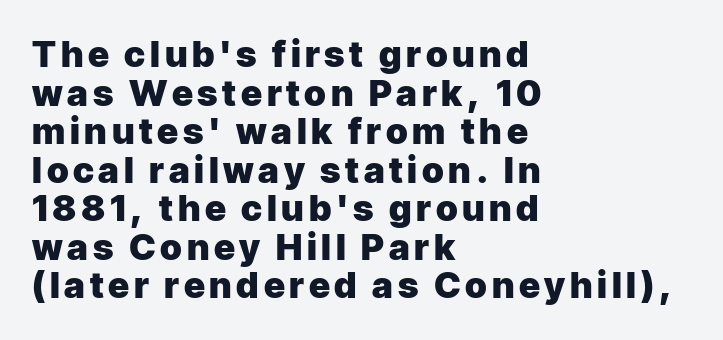
{"serif": "no", "italic": "no", "bold": "yes", "weight": "heavy", "width": "normal", "stroke_contrast": "low", "x_height": "medium", "monospaced": "no", "underline": "no", "align": "left", "line_spacing": "tight", "line_spacing_ratio": 1.07, "glyph_px": 36}
